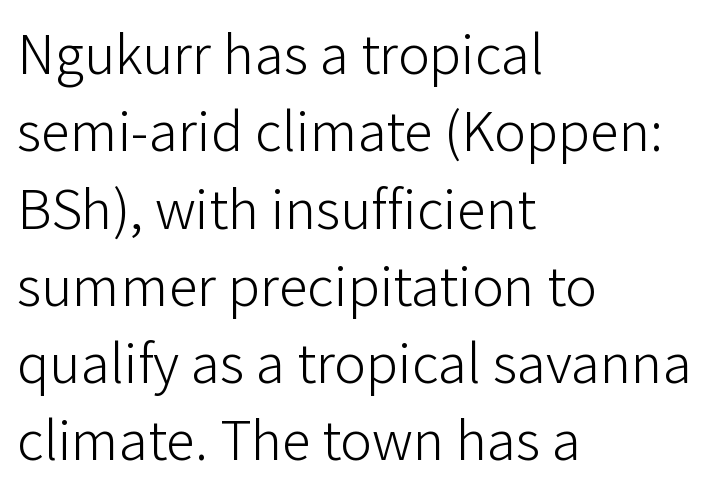
The image shows 59 px light sans-serif type, upright; set left-aligned, normal line spacing (1.31x), normal letter spacing, not underlined; low stroke contrast and a medium x-height.
